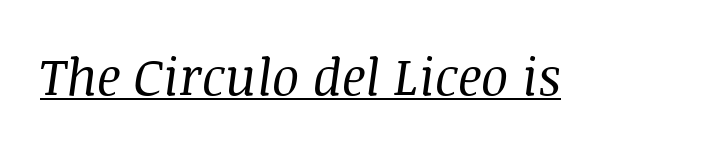
Q: Is the text bold? A: No.
Q: Is the text italic (slanted)? A: Yes, it leans right by about 8 degrees.
Q: Is the typeface a serif or a sans-serif typeface? A: Serif.
Q: Is the text underlined? A: Yes.
Q: Is the spacing between letters normal or unusually wide? A: Normal.
Q: Width (condensed, normal, or wide)? A: Normal.
Q: Stroke contrast? A: Medium.
Q: x-height? A: Large.
Q: Monospaced? A: No.
